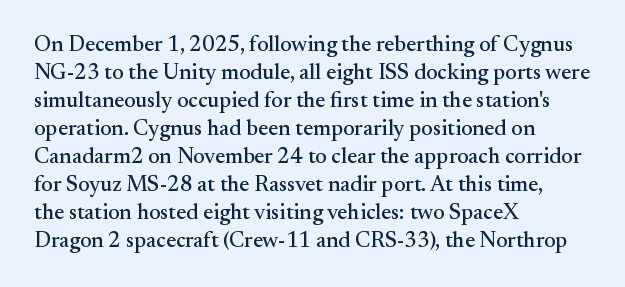
{"italic": "no", "underline": "no", "align": "left", "line_spacing": "normal", "line_spacing_ratio": 1.27, "letter_spacing": "normal", "letter_spacing_em": 0.0, "glyph_px": 22}
